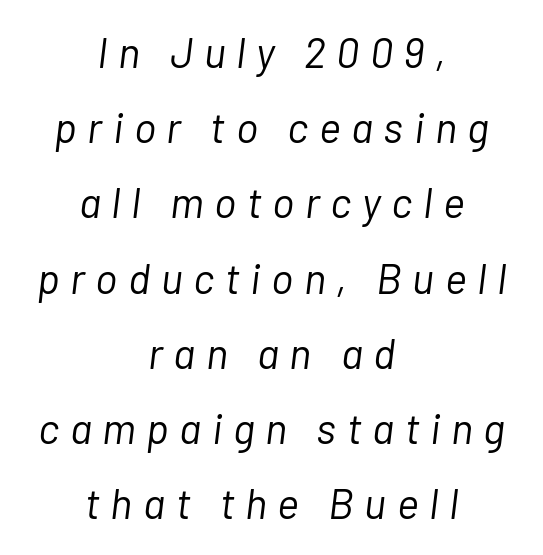
Q: Is the text bold? A: No.
Q: Is the text italic (slanted)? A: Yes, it leans right by about 7 degrees.
Q: Is the text underlined? A: No.
Q: How is the paragraph aligned? A: Centered.
Q: Is the spacing between letters normal or unusually wide? A: Unusually wide.
Q: Width (condensed, normal, or wide)? A: Normal.
Q: Stroke contrast? A: Low.
Q: x-height? A: Medium.
Q: Monospaced? A: No.
